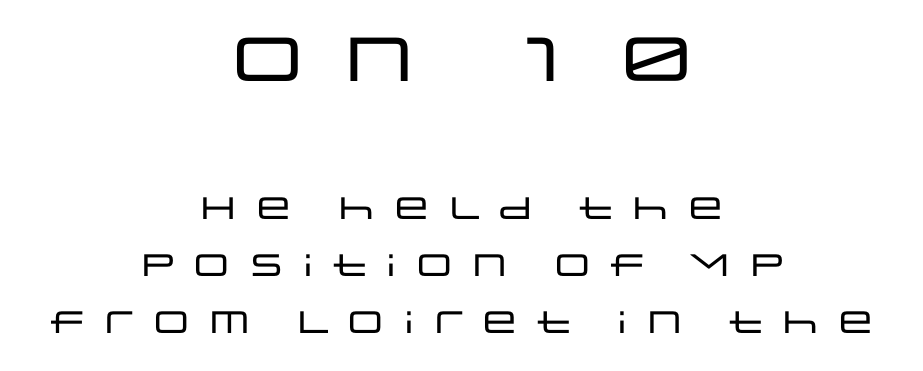
The image shows 62 px wide sans-serif type, upright; set centered, line spacing 1.83x, unusually wide letter spacing (+0.26 em), not underlined; the first (top) block is 2.0x larger; low stroke contrast and a large x-height.
